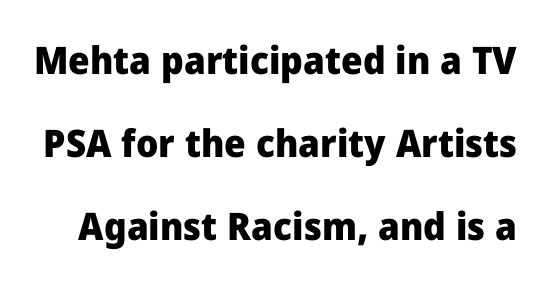
The image shows 38 px heavy sans-serif type, upright; set loose line spacing (2.19x), normal letter spacing, not underlined; low stroke contrast and a medium x-height.
